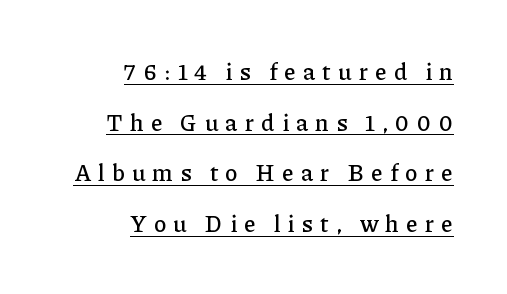
Quick note: interline space is abundant. This rendering uses right alignment, leaving the left contour irregular. The rendered words wear a rule along their underside. This sample uses an upright cut, with every glyph sitting square on the baseline. Is the letter spacing exaggerated? Yes — the characters are pushed far apart.
